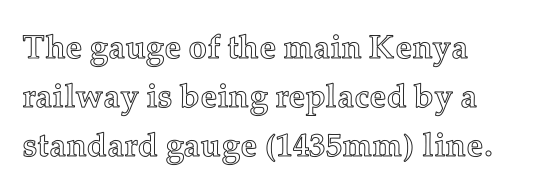
{"italic": "no", "width": "normal", "x_height": "medium", "monospaced": "no", "underline": "no", "line_spacing": "normal", "line_spacing_ratio": 1.49, "letter_spacing": "normal", "letter_spacing_em": 0.0, "glyph_px": 33}
